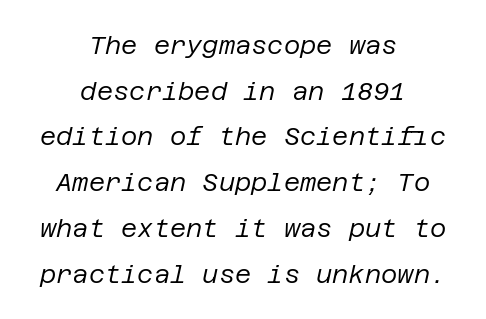
Is the block centered? Yes — each line is placed symmetrically about the middle. Inter-character spacing is left at the font's built-in metrics. An italicized treatment has been applied to the whole sample. The strokes are not fattened; the text isn't bold. Descenders are the only things crossing below the line.
